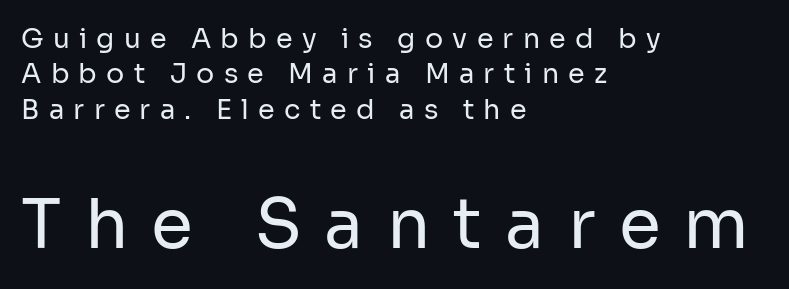
{"serif": "no", "italic": "no", "bold": "no", "weight": "regular", "width": "normal", "stroke_contrast": "low", "x_height": "medium", "monospaced": "no", "underline": "no", "align": "left", "line_spacing": "normal", "line_spacing_ratio": 1.31, "letter_spacing": "wide", "letter_spacing_em": 0.34, "larger_block": "second", "size_ratio": 2.52, "glyph_px": 68}
